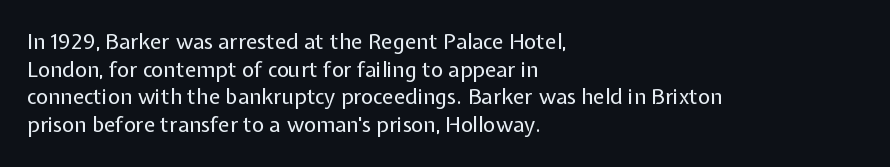
Every stem runs plumb, perpendicular to the baseline. Leftover space on each line is placed entirely after the last word. Check the space under the baseline: it is left empty. This reads as an unemphasized weight, regular at the heaviest. Caption: standard tracking, unaltered.
